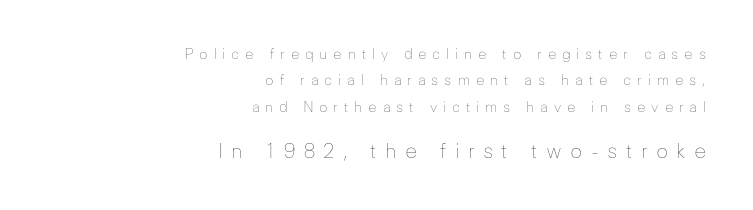
{"italic": "no", "bold": "no", "underline": "no", "align": "right", "line_spacing_ratio": 1.89, "letter_spacing": "wide", "letter_spacing_em": 0.41, "larger_block": "second", "size_ratio": 1.43, "glyph_px": 20}
